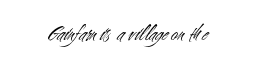
The image shows 24 px text type; set centered, normal letter spacing, not underlined.
